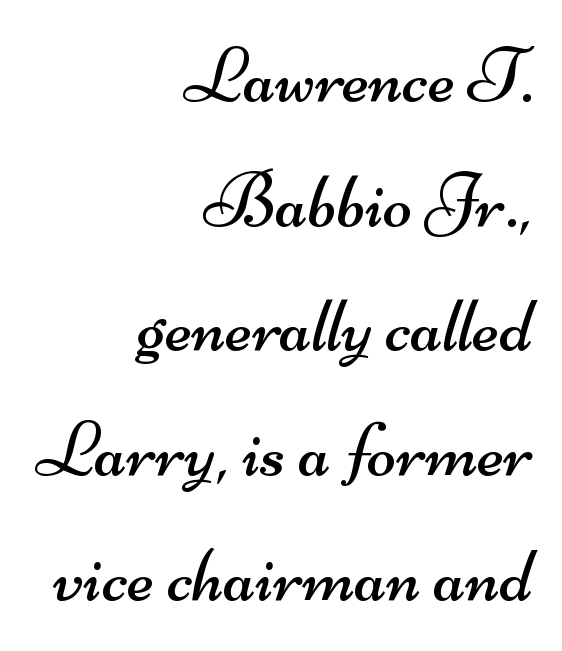
The image shows 77 px regular-weight, wide sans-serif type; set right-aligned, normal line spacing (1.62x), normal letter spacing, not underlined; medium stroke contrast and a small x-height.
